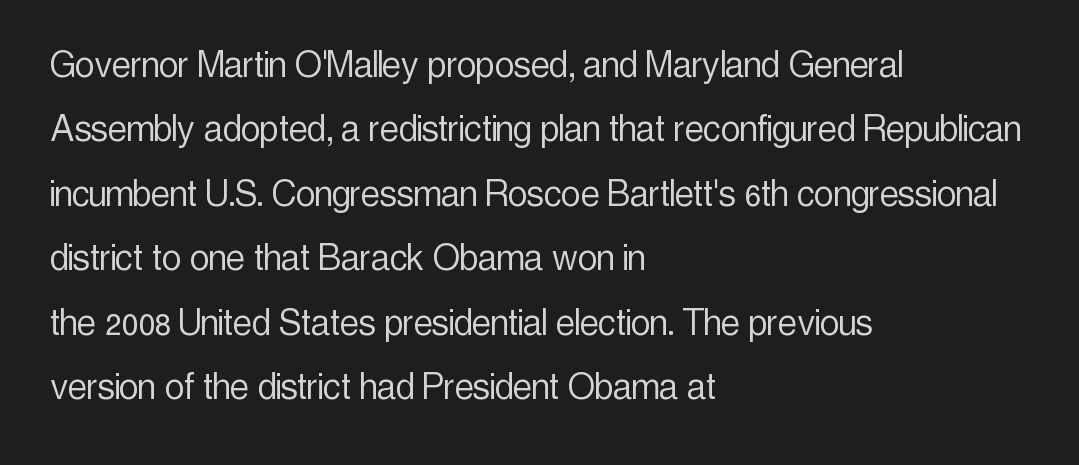
Q: Is the text bold? A: No.
Q: Is the text italic (slanted)? A: No, it is upright.
Q: Is the typeface a serif or a sans-serif typeface? A: Sans-serif.
Q: Is the text underlined? A: No.
Q: How is the paragraph aligned? A: Left-aligned.
Q: Is the spacing between letters normal or unusually wide? A: Normal.
Q: Is the spacing between lines tight, normal or loose? A: Normal.
Q: Width (condensed, normal, or wide)? A: Condensed.
Q: x-height? A: Medium.
Q: Monospaced? A: No.
